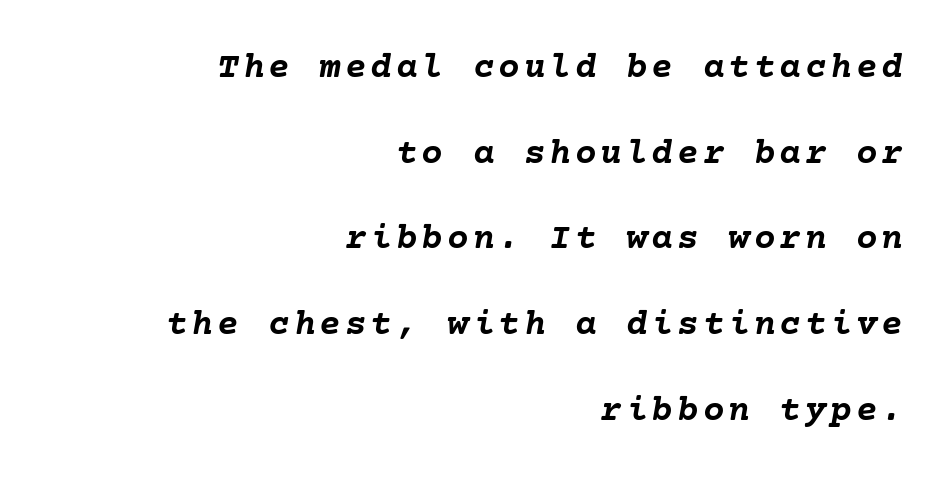
The image shows 36 px semibold type, italic (leaning right); set right-aligned, loose line spacing (2.38x), not underlined; low stroke contrast and a medium x-height.
